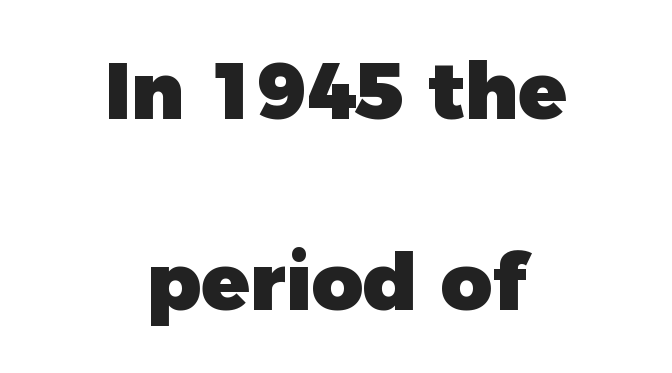
{"serif": "no", "italic": "no", "bold": "yes", "weight": "heavy", "width": "normal", "stroke_contrast": "low", "x_height": "medium", "monospaced": "no", "underline": "no", "align": "center", "line_spacing": "loose", "line_spacing_ratio": 2.42, "letter_spacing": "normal", "letter_spacing_em": 0.0, "glyph_px": 79}
